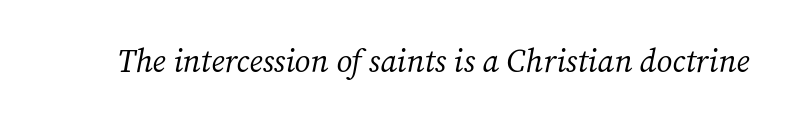
The rendering shows small feet on the letterforms — a serif design. The passage shown is not bold in any degree. The letters are slanted; this is an italic face. Lines of text with bare space underneath. In terms of letterspacing, this is plain default setting. The passage shown is typed in a proportional face where columns would drift.
